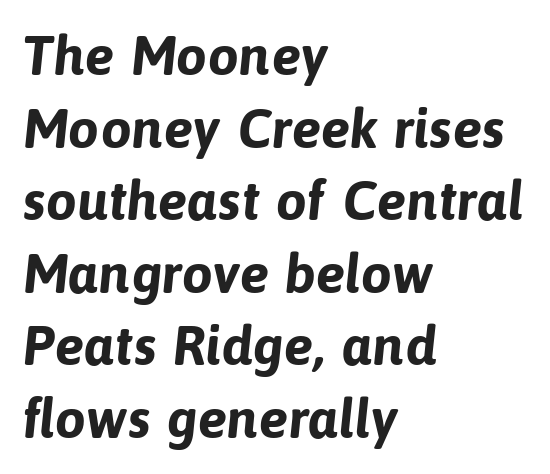
{"serif": "no", "bold": "yes", "weight": "bold", "width": "normal", "stroke_contrast": "low", "x_height": "medium", "monospaced": "no", "underline": "no", "align": "left", "line_spacing": "normal", "line_spacing_ratio": 1.32, "letter_spacing": "normal", "letter_spacing_em": 0.0, "glyph_px": 55}
